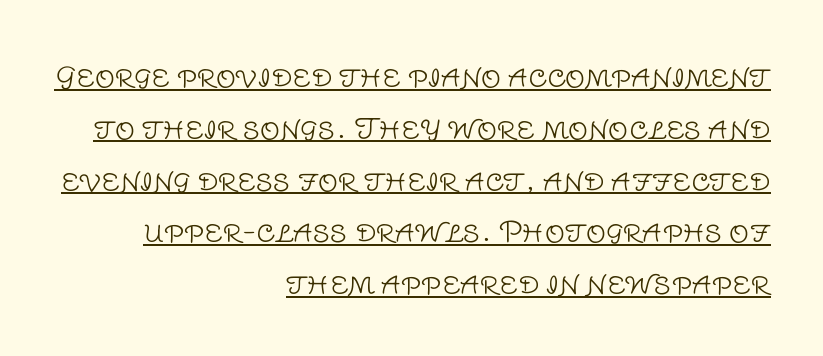
Q: Is the text bold? A: No.
Q: Is the text italic (slanted)? A: Yes.
Q: Is the typeface a serif or a sans-serif typeface? A: Sans-serif.
Q: Is the text underlined? A: Yes.
Q: How is the paragraph aligned? A: Right-aligned.
Q: Is the spacing between letters normal or unusually wide? A: Normal.
Q: Width (condensed, normal, or wide)? A: Normal.
Q: Stroke contrast? A: Low.
Q: x-height? A: Large.
Q: Monospaced? A: No.
